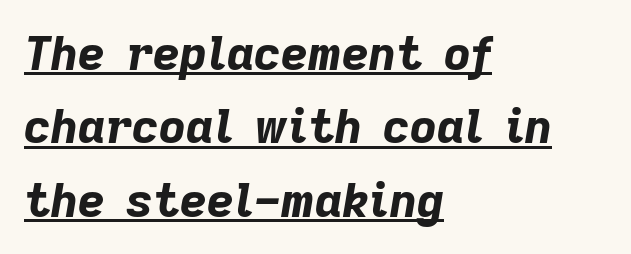
The image shows 47 px bold type, italic (leaning right); set left-aligned, normal line spacing (1.56x), normal letter spacing, underlined; low stroke contrast and a medium x-height.
